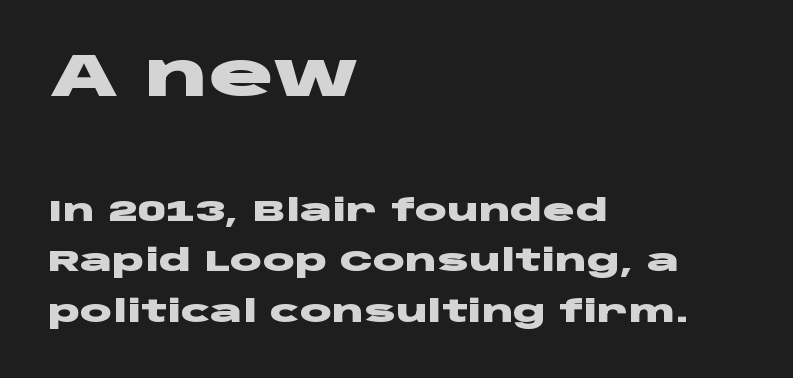
A full-strength bold gives these letters their thick strokes. Between one letter and the next there's only the usual sliver of space. The glyphs are unaccompanied by any horizontal stroke below them. Here the first block reads like a headline and the second like body copy.
